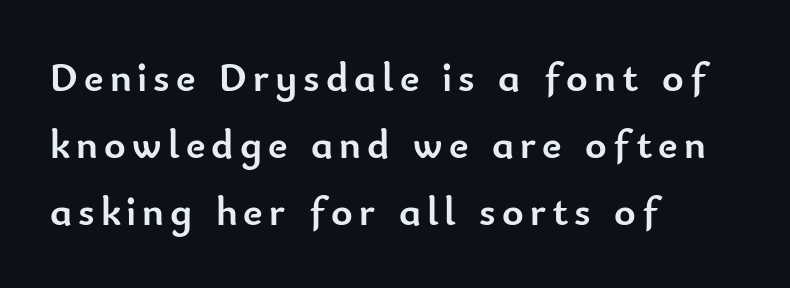
The image shows 41 px semibold sans-serif type, upright; set left-aligned, normal line spacing (1.64x), not underlined; low stroke contrast and a small x-height.
